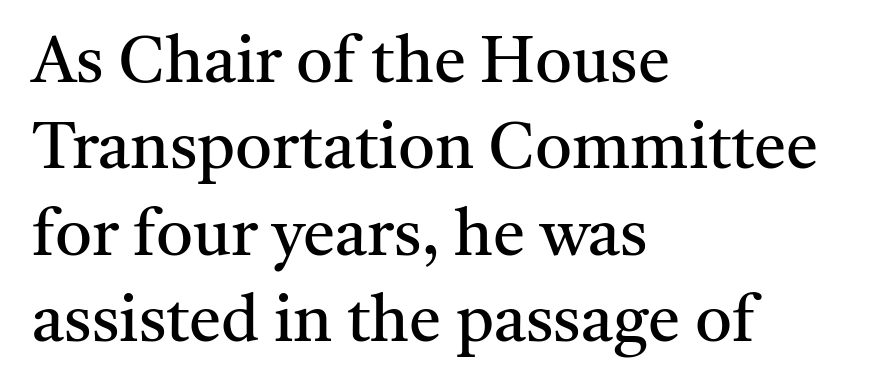
{"serif": "yes", "italic": "no", "bold": "no", "weight": "regular", "width": "normal", "stroke_contrast": "medium", "x_height": "medium", "monospaced": "no", "underline": "no", "align": "left", "line_spacing": "normal", "line_spacing_ratio": 1.33, "letter_spacing": "normal", "letter_spacing_em": 0.0, "glyph_px": 65}
